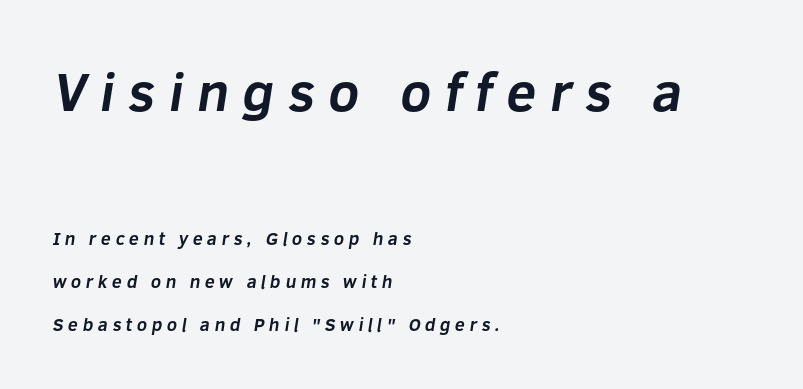
Q: Is the text bold? A: Yes.
Q: Is the typeface a serif or a sans-serif typeface? A: Sans-serif.
Q: Is the text underlined? A: No.
Q: How is the paragraph aligned? A: Left-aligned.
Q: Is the spacing between letters normal or unusually wide? A: Unusually wide.
Q: Is the spacing between lines tight, normal or loose? A: Loose.
Q: Which block of text is set in a larger size, the first (top) or the second (bottom)? A: The first (top) one.
Q: Width (condensed, normal, or wide)? A: Normal.
Q: Stroke contrast? A: Low.
Q: x-height? A: Medium.
Q: Monospaced? A: No.
